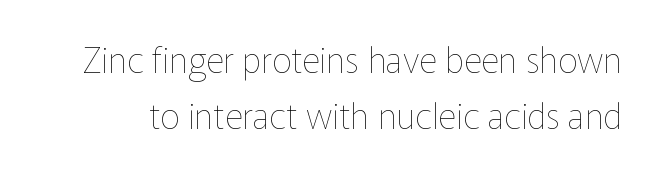
In terms of posture, this sample is upright. The rendering uses natural spacing where letterforms have individual widths. A normal amount of white space separates one row of letters from the next. Standard letterfit; no display-style spreading of the glyphs. A quiet, ordinary-to-light weight characterises the typeface.
